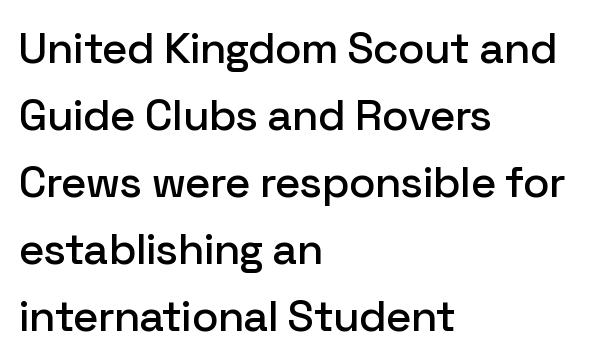
The image shows 44 px sans-serif type, upright; set left-aligned, normal line spacing (1.52x), normal letter spacing, not underlined; low stroke contrast and a medium x-height.
